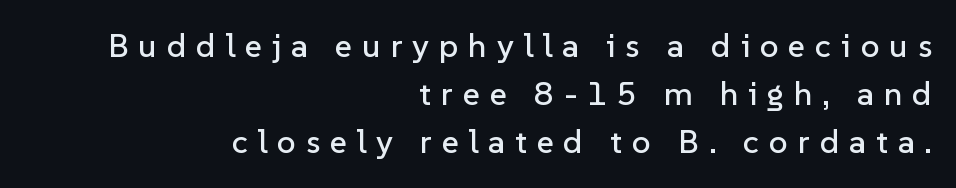
Q: Is the text italic (slanted)? A: No, it is upright.
Q: Is the typeface a serif or a sans-serif typeface? A: Sans-serif.
Q: Is the text underlined? A: No.
Q: How is the paragraph aligned? A: Right-aligned.
Q: Is the spacing between letters normal or unusually wide? A: Unusually wide.
Q: Is the spacing between lines tight, normal or loose? A: Normal.
Q: Width (condensed, normal, or wide)? A: Normal.
Q: Stroke contrast? A: Low.
Q: x-height? A: Medium.
Q: Monospaced? A: No.
